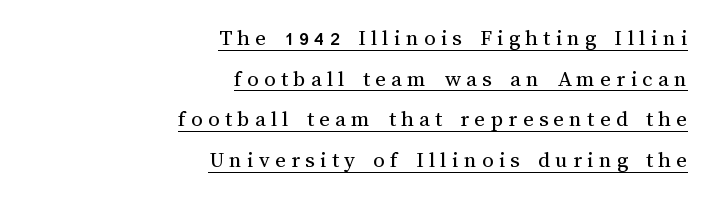
{"italic": "no", "bold": "no", "underline": "yes", "align": "right", "line_spacing_ratio": 1.77, "letter_spacing": "wide", "letter_spacing_em": 0.23, "glyph_px": 23}
